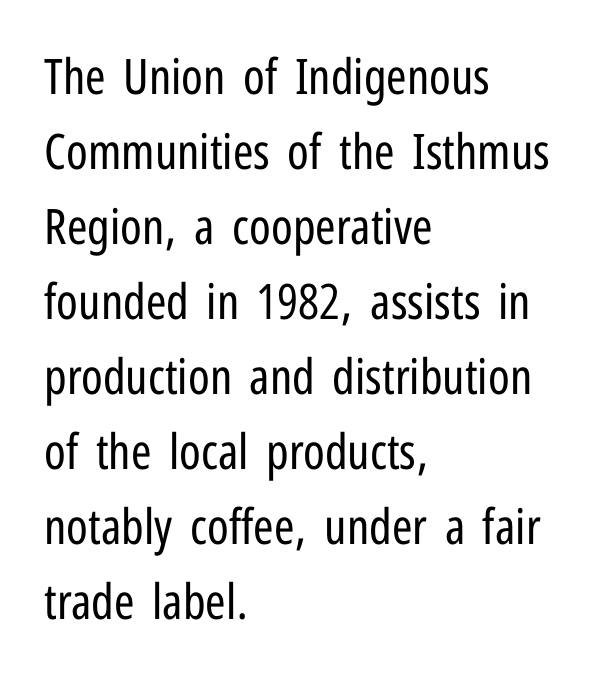
Quick note: interline space is typical. Weight: regular or lighter. Unmarked baselines from the first word to the last. Posture: vertical.
